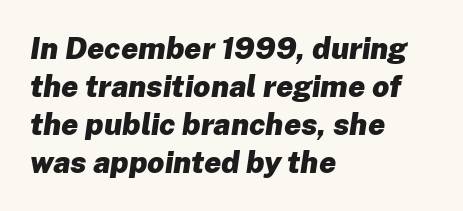
{"italic": "yes", "lean": "right", "slant_degrees": 8, "bold": "yes", "weight": "heavy", "width": "normal", "stroke_contrast": "low", "x_height": "medium", "monospaced": "no", "underline": "no", "align": "left", "line_spacing": "normal", "line_spacing_ratio": 1.27, "letter_spacing": "normal", "letter_spacing_em": 0.0, "glyph_px": 30}
